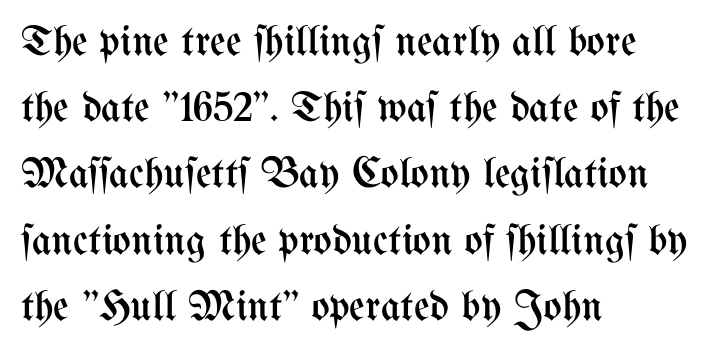
Q: Is the text bold? A: No.
Q: Is the text italic (slanted)? A: No, it is upright.
Q: Is the text underlined? A: No.
Q: How is the paragraph aligned? A: Left-aligned.
Q: Is the spacing between letters normal or unusually wide? A: Normal.
Q: Is the spacing between lines tight, normal or loose? A: Normal.
Q: Width (condensed, normal, or wide)? A: Condensed.
Q: Stroke contrast? A: Medium.
Q: x-height? A: Medium.
Q: Monospaced? A: No.
